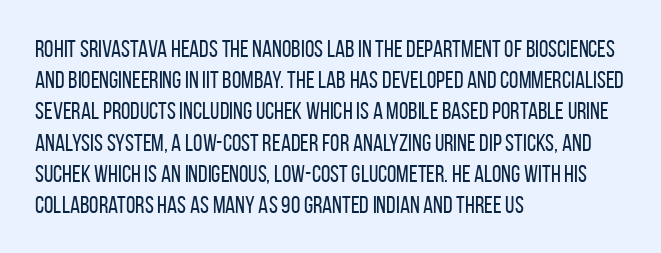
{"italic": "no", "bold": "no", "underline": "no", "align": "left", "line_spacing": "normal", "line_spacing_ratio": 1.3, "letter_spacing": "normal", "letter_spacing_em": 0.0, "glyph_px": 24}
